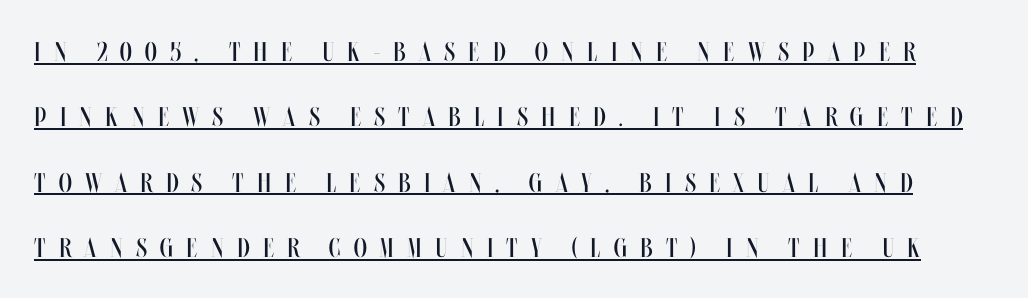
Decoration check: the copy is underlined. Does the lettering tilt? It doesn't — this is upright. Horizontal bands of white between lines are thick stripes. The weight would be labelled regular, book, light, or lighter still. Tracking here is generous; glyphs stand well apart from one another.
